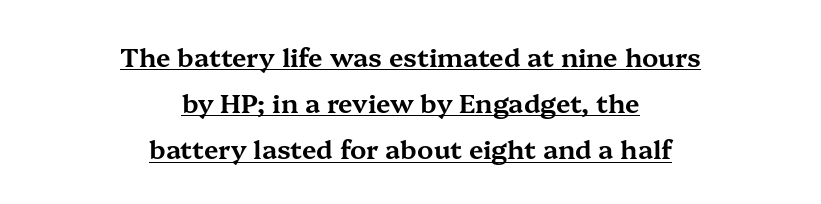
Reading down the block, each line starts at a different indent, mirrored at its end. This is roman type, the default non-slanted kind. Is the letter spacing exaggerated? No — it looks like the ordinary default. The string is rendered with underlining switched on.
